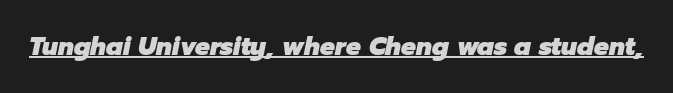
The text carries the slant typical of an italic or oblique font. Notice how thick the strokes are: this is what a full bold looks like. Observe the ordinary spacing: letters are neighbours, not strangers. Descenders here cross a horizontal rule under the line.
